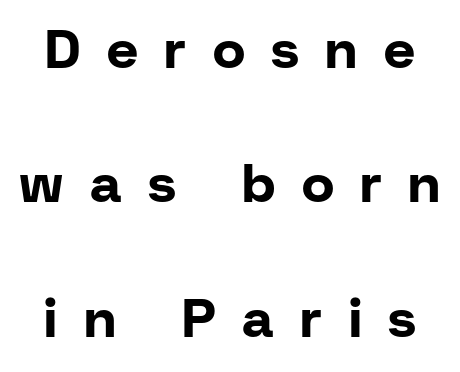
The image shows 54 px bold sans-serif type, upright; set loose line spacing (2.49x), unusually wide letter spacing (+0.49 em), not underlined; low stroke contrast and a medium x-height.
